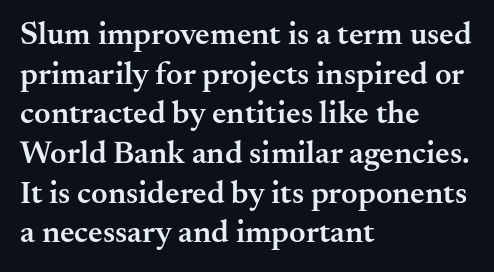
{"serif": "yes", "italic": "no", "bold": "semi", "weight": "semibold", "width": "normal", "stroke_contrast": "medium", "x_height": "small", "monospaced": "no", "underline": "no", "align": "left", "line_spacing_ratio": 1.24, "letter_spacing": "normal", "letter_spacing_em": 0.0, "glyph_px": 32}
